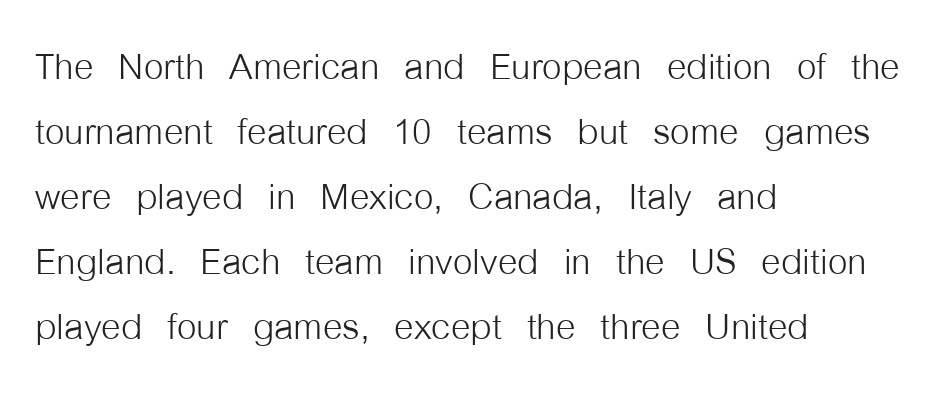
{"serif": "no", "italic": "no", "bold": "no", "weight": "light", "width": "condensed", "stroke_contrast": "low", "x_height": "medium", "monospaced": "no", "underline": "no", "align": "left", "line_spacing": "normal", "line_spacing_ratio": 1.3, "letter_spacing": "normal", "letter_spacing_em": 0.0, "glyph_px": 50}
